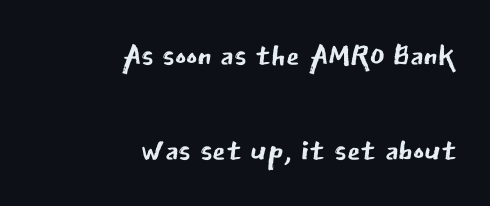
The font's upright variant was chosen for this text. The leading is generous, giving the passage an open texture. Nope, no serifs anywhere on these letters. This sample has the flowing, uneven cadence of proportional lettering. Horizontal alignment here is rightward, an uncommon choice for prose. Bare-footed words on every line.
